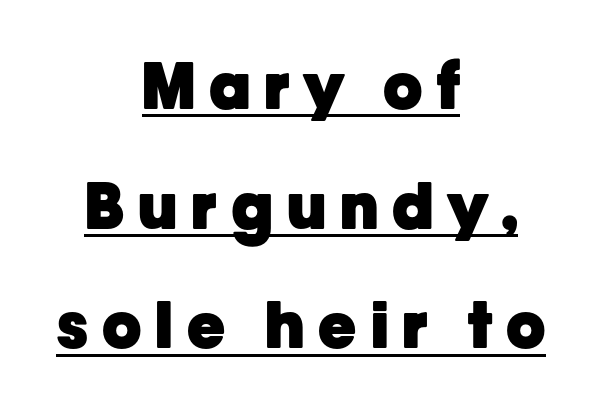
Q: Is the text bold? A: Yes.
Q: Is the text italic (slanted)? A: No, it is upright.
Q: Is the typeface a serif or a sans-serif typeface? A: Sans-serif.
Q: Is the text underlined? A: Yes.
Q: How is the paragraph aligned? A: Centered.
Q: Is the spacing between letters normal or unusually wide? A: Unusually wide.
Q: Width (condensed, normal, or wide)? A: Normal.
Q: Stroke contrast? A: Low.
Q: x-height? A: Medium.
Q: Monospaced? A: No.
